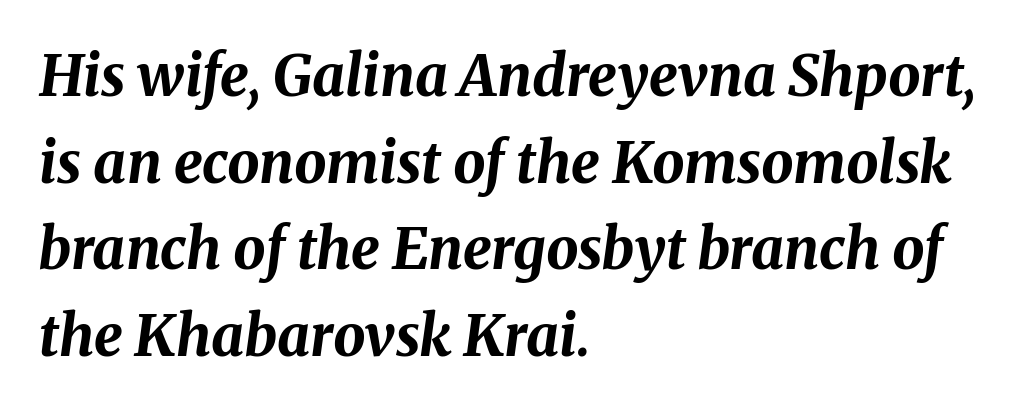
The image shows 57 px bold type, italic (leaning right); set left-aligned, normal line spacing (1.52x), normal letter spacing, not underlined; medium stroke contrast and a medium x-height.
